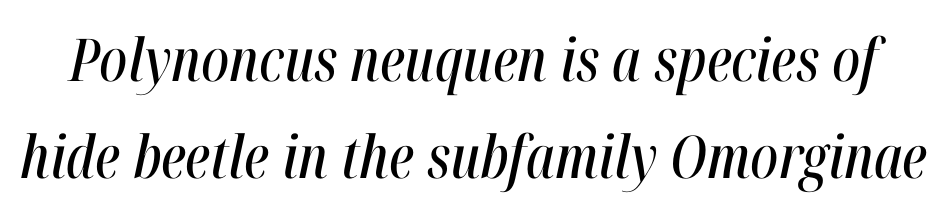
{"italic": "yes", "lean": "right", "slant_degrees": 12, "width": "condensed", "stroke_contrast": "high", "x_height": "medium", "monospaced": "no", "underline": "no", "line_spacing": "normal", "line_spacing_ratio": 1.64, "letter_spacing": "normal", "letter_spacing_em": 0.0, "glyph_px": 59}
